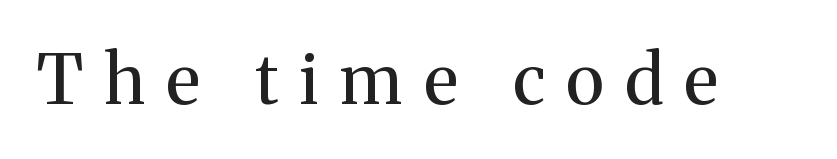
{"serif": "yes", "italic": "no", "bold": "no", "weight": "regular", "width": "normal", "stroke_contrast": "medium", "x_height": "medium", "monospaced": "no", "underline": "no", "letter_spacing": "wide", "letter_spacing_em": 0.31, "glyph_px": 69}
